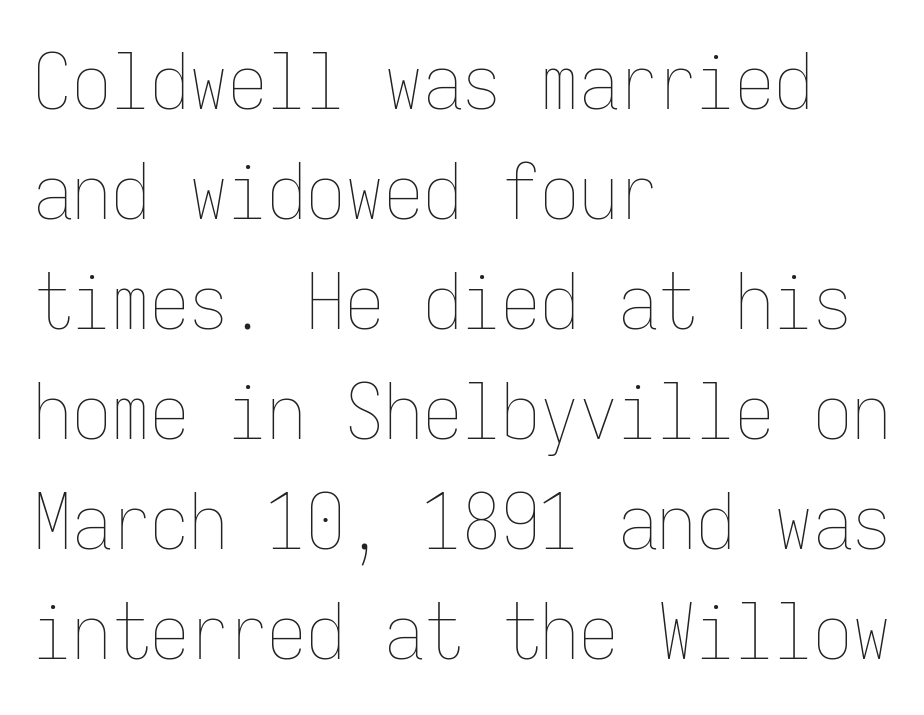
Q: Is the text bold? A: No.
Q: Is the text italic (slanted)? A: No, it is upright.
Q: Is the text underlined? A: No.
Q: How is the paragraph aligned? A: Left-aligned.
Q: Is the spacing between letters normal or unusually wide? A: Normal.
Q: Is the spacing between lines tight, normal or loose? A: Normal.
Q: Width (condensed, normal, or wide)? A: Condensed.
Q: Stroke contrast? A: Low.
Q: x-height? A: Medium.
Q: Monospaced? A: Yes.
